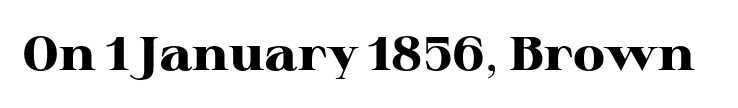
{"serif": "yes", "italic": "no", "bold": "yes", "weight": "heavy", "width": "wide", "stroke_contrast": "high", "x_height": "medium", "monospaced": "no", "underline": "no", "letter_spacing": "normal", "letter_spacing_em": 0.0, "glyph_px": 47}
